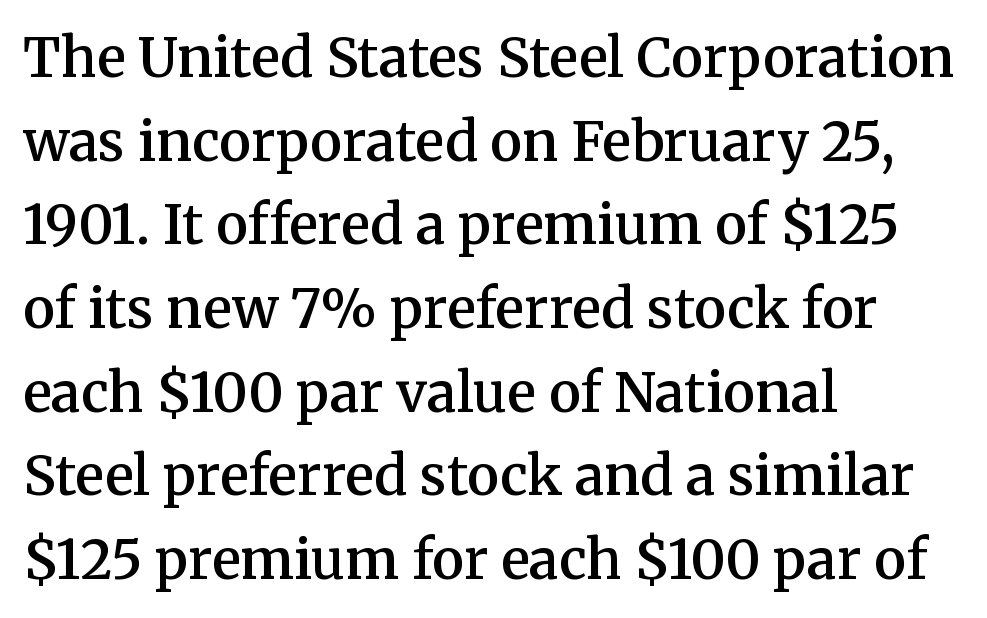
Q: Is the text bold? A: Semi-bold.
Q: Is the text italic (slanted)? A: No, it is upright.
Q: Is the typeface a serif or a sans-serif typeface? A: Serif.
Q: Is the text underlined? A: No.
Q: How is the paragraph aligned? A: Left-aligned.
Q: Is the spacing between letters normal or unusually wide? A: Normal.
Q: Is the spacing between lines tight, normal or loose? A: Normal.
Q: Width (condensed, normal, or wide)? A: Normal.
Q: Stroke contrast? A: Medium.
Q: x-height? A: Medium.
Q: Monospaced? A: No.
